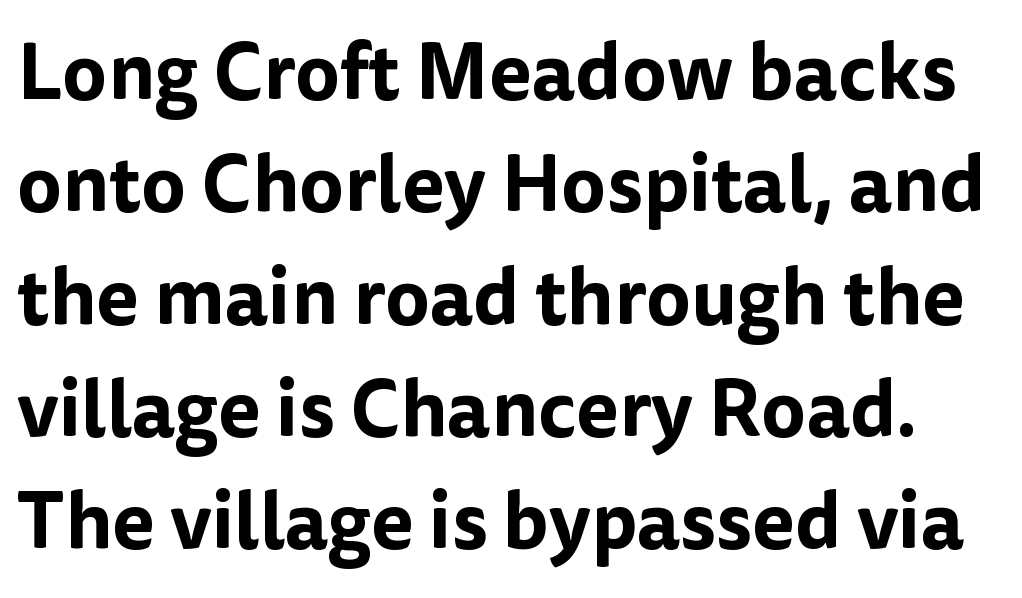
Q: Is the text italic (slanted)? A: No, it is upright.
Q: Is the typeface a serif or a sans-serif typeface? A: Sans-serif.
Q: Is the text underlined? A: No.
Q: Is the spacing between letters normal or unusually wide? A: Normal.
Q: Is the spacing between lines tight, normal or loose? A: Normal.
Q: Width (condensed, normal, or wide)? A: Normal.
Q: Stroke contrast? A: Low.
Q: x-height? A: Medium.
Q: Monospaced? A: No.
